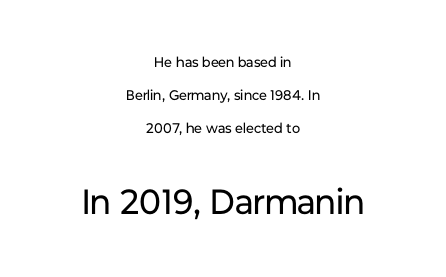
{"serif": "no", "italic": "no", "bold": "no", "weight": "regular", "width": "normal", "stroke_contrast": "low", "x_height": "medium", "monospaced": "no", "underline": "no", "align": "center", "line_spacing": "loose", "line_spacing_ratio": 2.36, "letter_spacing": "normal", "letter_spacing_em": 0.0, "larger_block": "second", "size_ratio": 2.5, "glyph_px": 35}
